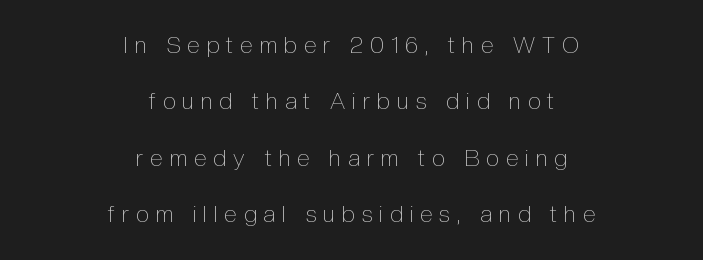
Q: Is the text bold? A: No.
Q: Is the text italic (slanted)? A: No, it is upright.
Q: Is the text underlined? A: No.
Q: How is the paragraph aligned? A: Centered.
Q: Is the spacing between letters normal or unusually wide? A: Unusually wide.
Q: Is the spacing between lines tight, normal or loose? A: Loose.
